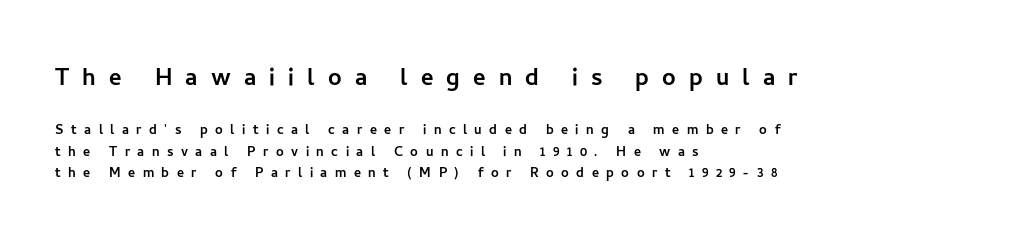
Q: Is the text italic (slanted)? A: No, it is upright.
Q: Is the typeface a serif or a sans-serif typeface? A: Sans-serif.
Q: Is the text underlined? A: No.
Q: How is the paragraph aligned? A: Left-aligned.
Q: Is the spacing between letters normal or unusually wide? A: Unusually wide.
Q: Is the spacing between lines tight, normal or loose? A: Normal.
Q: Which block of text is set in a larger size, the first (top) or the second (bottom)? A: The first (top) one.
Q: Width (condensed, normal, or wide)? A: Normal.
Q: Stroke contrast? A: Low.
Q: x-height? A: Medium.
Q: Monospaced? A: No.
